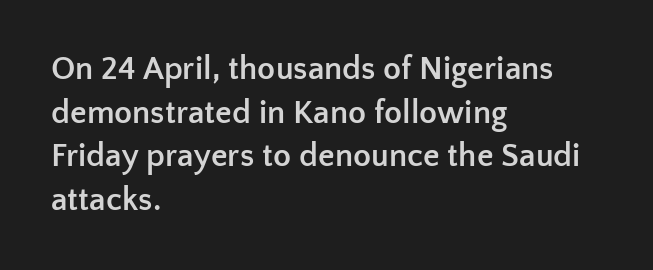
The image shows 33 px semibold sans-serif type, upright; set left-aligned, normal line spacing (1.32x), normal letter spacing, not underlined; low stroke contrast and a medium x-height.
